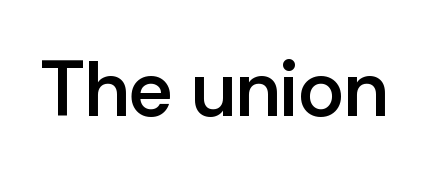
Q: Is the text bold? A: Semi-bold.
Q: Is the text italic (slanted)? A: No, it is upright.
Q: Is the typeface a serif or a sans-serif typeface? A: Sans-serif.
Q: Is the text underlined? A: No.
Q: Is the spacing between letters normal or unusually wide? A: Normal.
Q: Width (condensed, normal, or wide)? A: Normal.
Q: Stroke contrast? A: Low.
Q: x-height? A: Medium.
Q: Monospaced? A: No.
